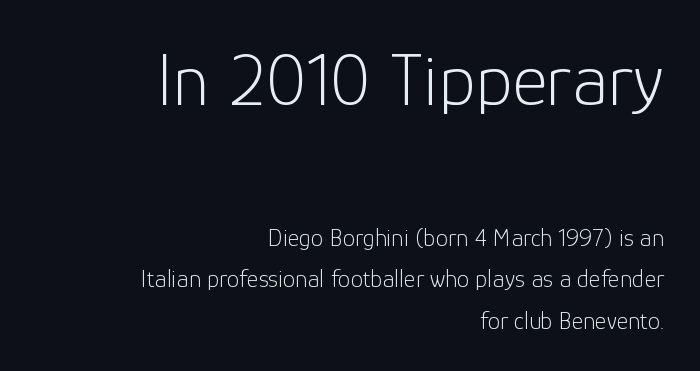
Q: Is the text bold? A: No.
Q: Is the text italic (slanted)? A: No, it is upright.
Q: Is the typeface a serif or a sans-serif typeface? A: Sans-serif.
Q: Is the text underlined? A: No.
Q: How is the paragraph aligned? A: Right-aligned.
Q: Is the spacing between letters normal or unusually wide? A: Normal.
Q: Is the spacing between lines tight, normal or loose? A: Normal.
Q: Which block of text is set in a larger size, the first (top) or the second (bottom)? A: The first (top) one.
Q: Width (condensed, normal, or wide)? A: Normal.
Q: Stroke contrast? A: Low.
Q: x-height? A: Medium.
Q: Monospaced? A: No.
